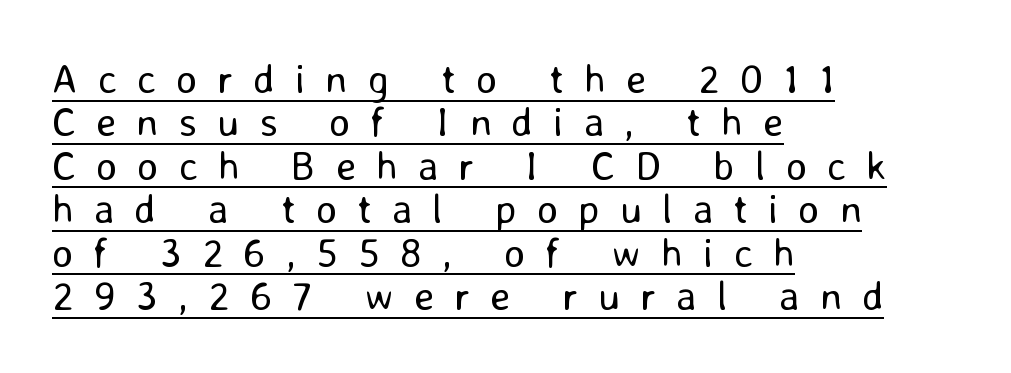
The passage shown is typed in a proportional face where columns would drift. The line texture is sparse and dotted thanks to wide tracking. Whoever set this chose condensed vertical rhythm over breathing room. A continuous stroke trails under the words, as in a hyperlink. Nope, not italic — everything's standing straight.
